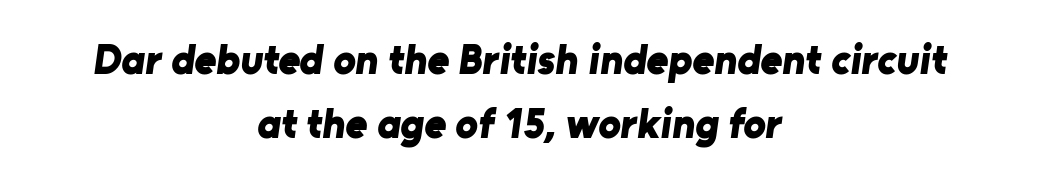
{"serif": "no", "bold": "yes", "weight": "bold", "width": "normal", "stroke_contrast": "low", "x_height": "medium", "monospaced": "no", "underline": "no", "align": "center", "line_spacing": "normal", "line_spacing_ratio": 1.52, "letter_spacing": "normal", "letter_spacing_em": 0.0, "glyph_px": 42}
